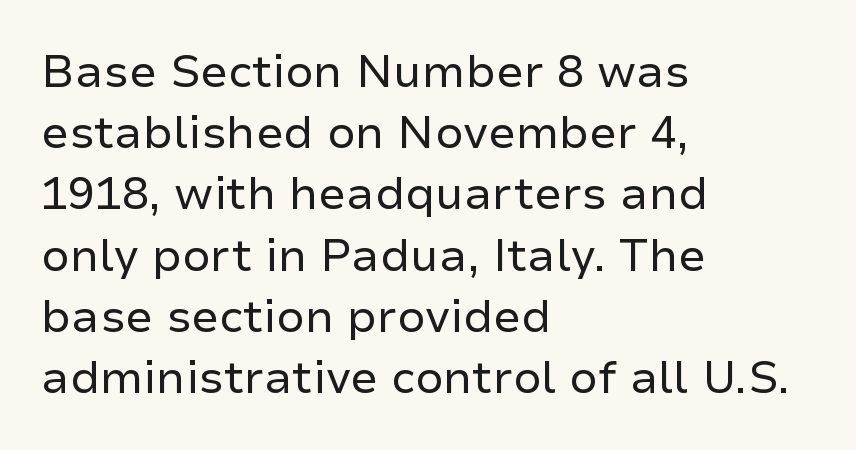
{"serif": "no", "italic": "no", "bold": "no", "weight": "regular", "width": "normal", "stroke_contrast": "low", "x_height": "medium", "monospaced": "no", "underline": "no", "align": "left", "line_spacing": "normal", "line_spacing_ratio": 1.36, "letter_spacing": "normal", "letter_spacing_em": 0.0, "glyph_px": 45}
